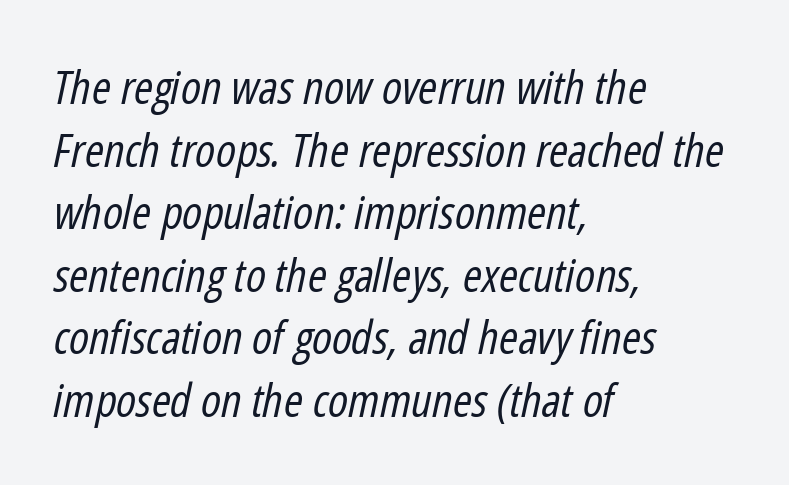
The image shows 46 px regular-weight, condensed type, italic (leaning right); set left-aligned, normal line spacing (1.36x), normal letter spacing, not underlined; low stroke contrast and a medium x-height.
